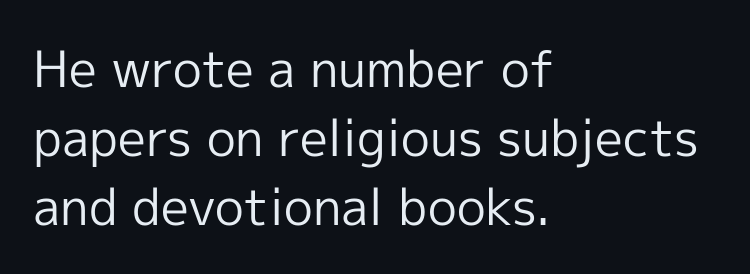
{"serif": "no", "italic": "no", "bold": "no", "weight": "regular", "width": "normal", "x_height": "medium", "monospaced": "no", "underline": "no", "align": "left", "line_spacing": "normal", "line_spacing_ratio": 1.38, "letter_spacing": "normal", "letter_spacing_em": 0.0, "glyph_px": 50}
